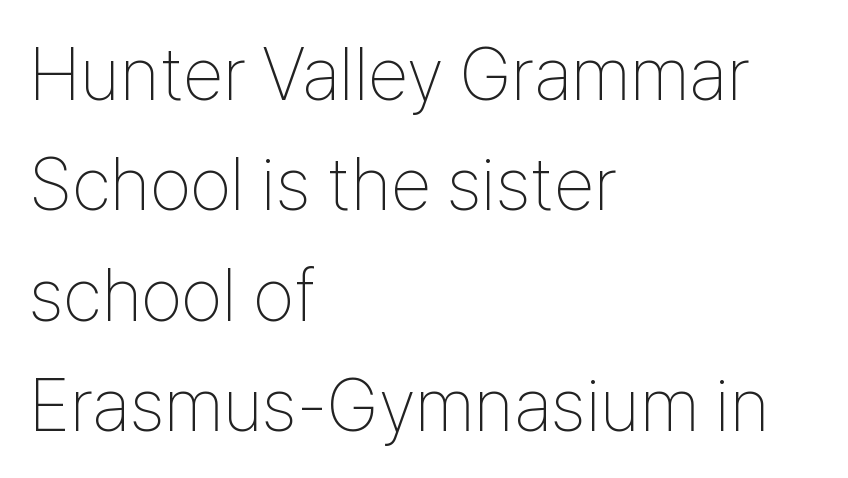
{"serif": "no", "italic": "no", "bold": "no", "weight": "thin", "width": "condensed", "stroke_contrast": "low", "x_height": "medium", "monospaced": "no", "underline": "no", "align": "left", "line_spacing": "normal", "line_spacing_ratio": 1.49, "letter_spacing": "normal", "letter_spacing_em": 0.0, "glyph_px": 74}
